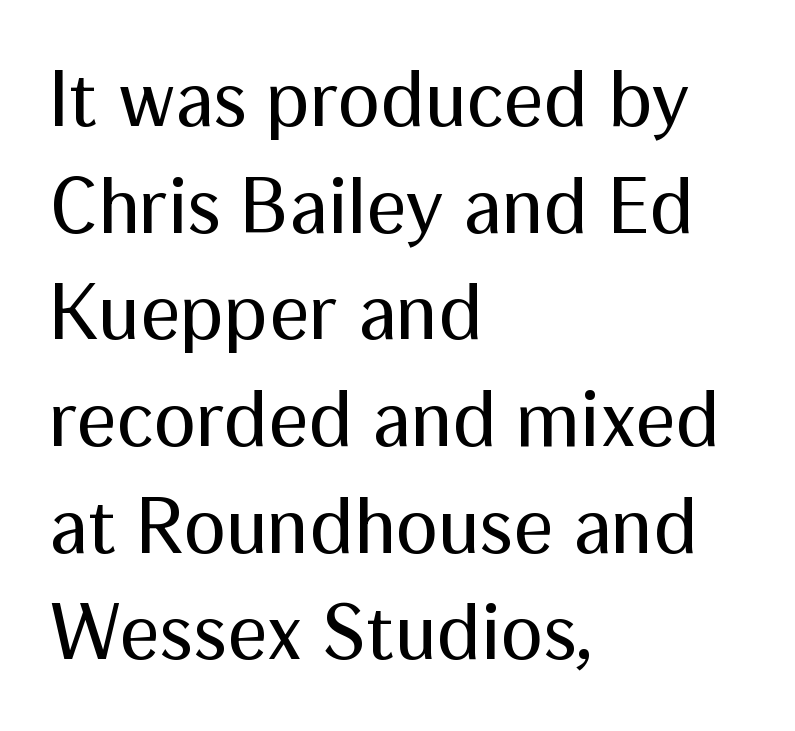
{"serif": "no", "italic": "no", "bold": "no", "weight": "regular", "width": "normal", "stroke_contrast": "medium", "x_height": "medium", "monospaced": "no", "underline": "no", "align": "left", "line_spacing": "normal", "line_spacing_ratio": 1.35, "letter_spacing": "normal", "letter_spacing_em": 0.0, "glyph_px": 79}
